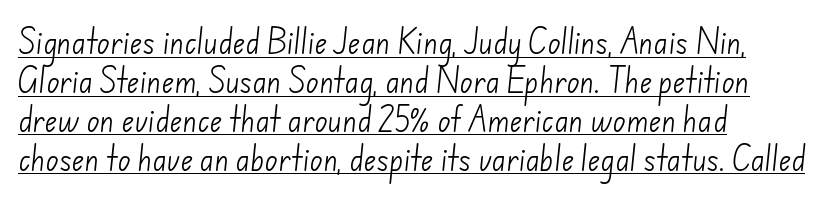
The image shows 27 px text type; set left-aligned, normal line spacing (1.44x), normal letter spacing, underlined.
